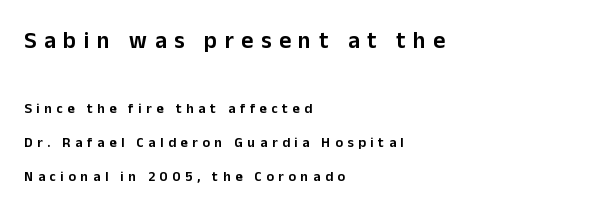
Q: Is the text italic (slanted)? A: No, it is upright.
Q: Is the text underlined? A: No.
Q: How is the paragraph aligned? A: Left-aligned.
Q: Is the spacing between letters normal or unusually wide? A: Unusually wide.
Q: Is the spacing between lines tight, normal or loose? A: Loose.
Q: Which block of text is set in a larger size, the first (top) or the second (bottom)? A: The first (top) one.
